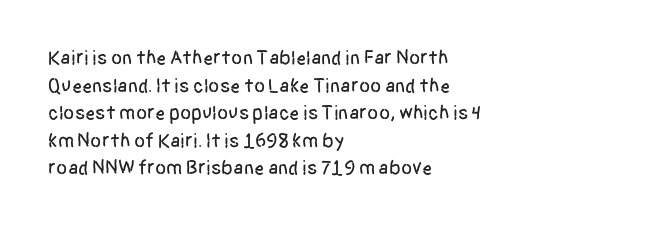
Q: Is the text italic (slanted)? A: No, it is upright.
Q: Is the text underlined? A: No.
Q: How is the paragraph aligned? A: Left-aligned.
Q: Is the spacing between letters normal or unusually wide? A: Normal.
Q: Is the spacing between lines tight, normal or loose? A: Normal.
